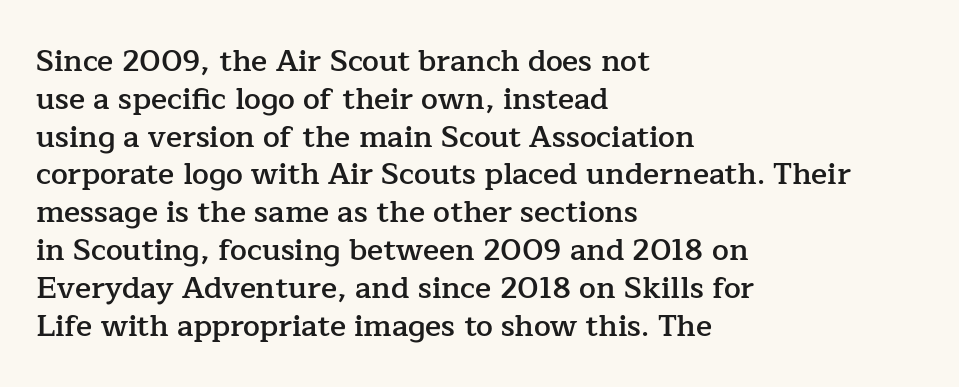
The image shows 30 px semibold serif type, upright; set left-aligned, normal line spacing (1.26x), normal letter spacing, not underlined; low stroke contrast and a medium x-height.
